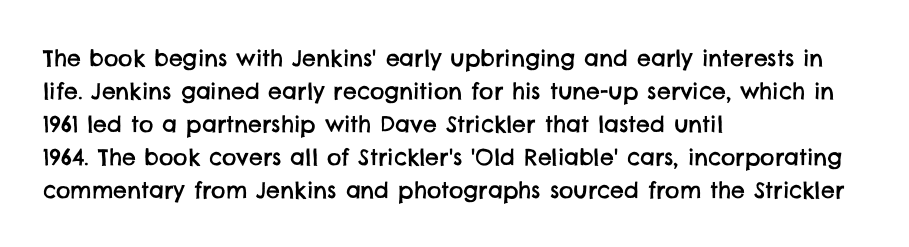
Short and long lines alike share a common starting point at left. Line spacing here is normal. Underline: absent. Observe the ordinary spacing: letters are neighbours, not strangers.
